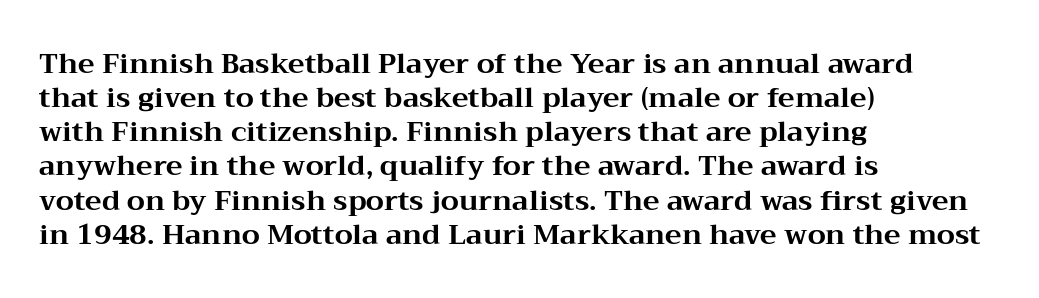
You can tell it's not italic because the verticals are truly vertical. This sample is left-justified, so line endings fall wherever the words run out. Every letter is thick-stroked: bold, no question. Between one letter and the next there's only the usual sliver of space.
